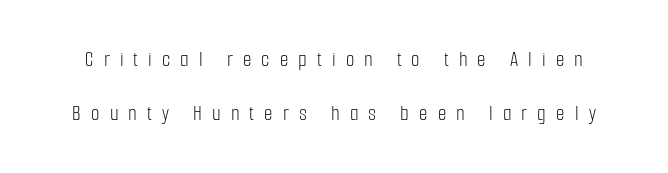
Q: Is the text bold? A: No.
Q: Is the text italic (slanted)? A: No, it is upright.
Q: Is the text underlined? A: No.
Q: Is the spacing between letters normal or unusually wide? A: Unusually wide.
Q: Is the spacing between lines tight, normal or loose? A: Loose.
